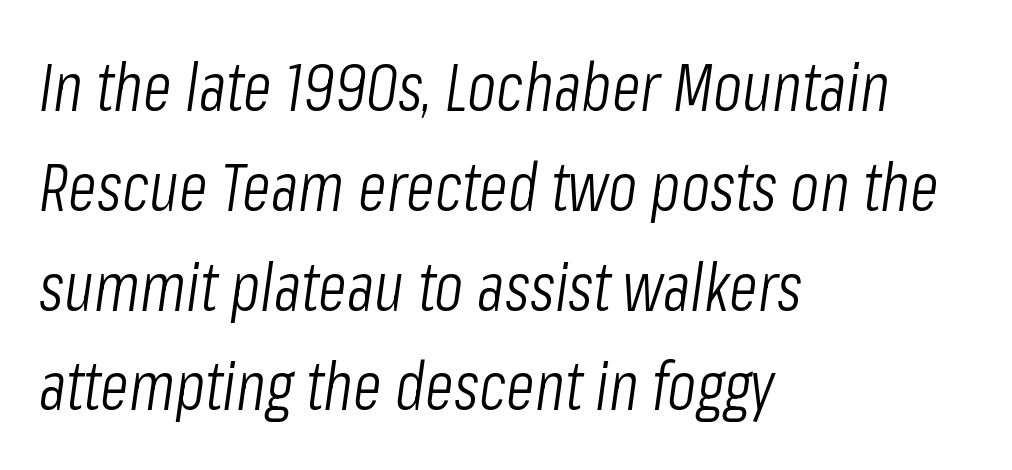
The image shows 67 px light, condensed type, italic (leaning right); set left-aligned, normal line spacing (1.49x), normal letter spacing, not underlined; low stroke contrast and a medium x-height.
